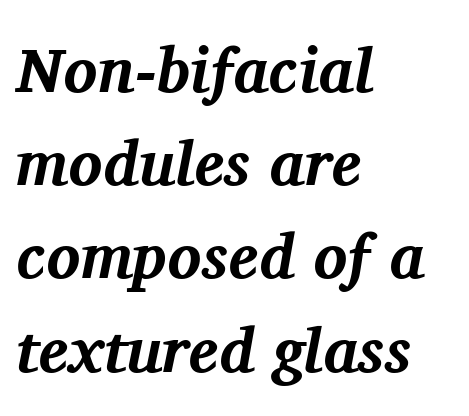
{"serif": "yes", "italic": "yes", "lean": "right", "slant_degrees": 11, "bold": "yes", "weight": "bold", "width": "normal", "stroke_contrast": "medium", "x_height": "medium", "monospaced": "no", "underline": "no", "align": "left", "line_spacing": "normal", "line_spacing_ratio": 1.48, "letter_spacing": "normal", "letter_spacing_em": 0.0, "glyph_px": 63}
